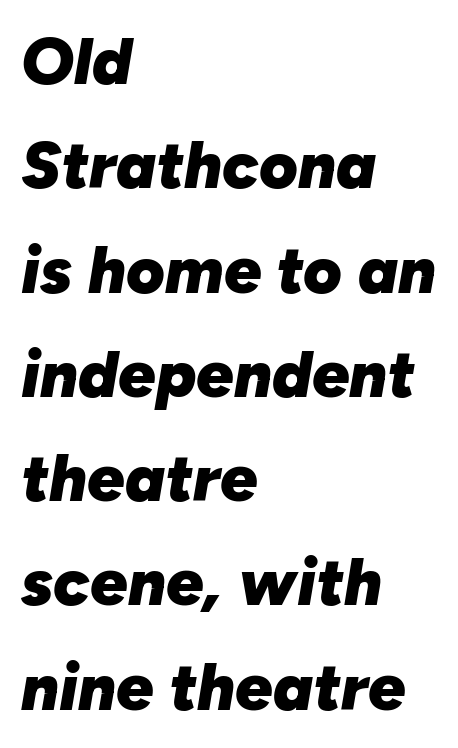
Q: Is the text bold? A: Yes.
Q: Is the text italic (slanted)? A: Yes, it leans right by about 10 degrees.
Q: Is the text underlined? A: No.
Q: How is the paragraph aligned? A: Left-aligned.
Q: Is the spacing between letters normal or unusually wide? A: Normal.
Q: Is the spacing between lines tight, normal or loose? A: Normal.
Q: Width (condensed, normal, or wide)? A: Normal.
Q: Stroke contrast? A: Low.
Q: x-height? A: Medium.
Q: Monospaced? A: No.
